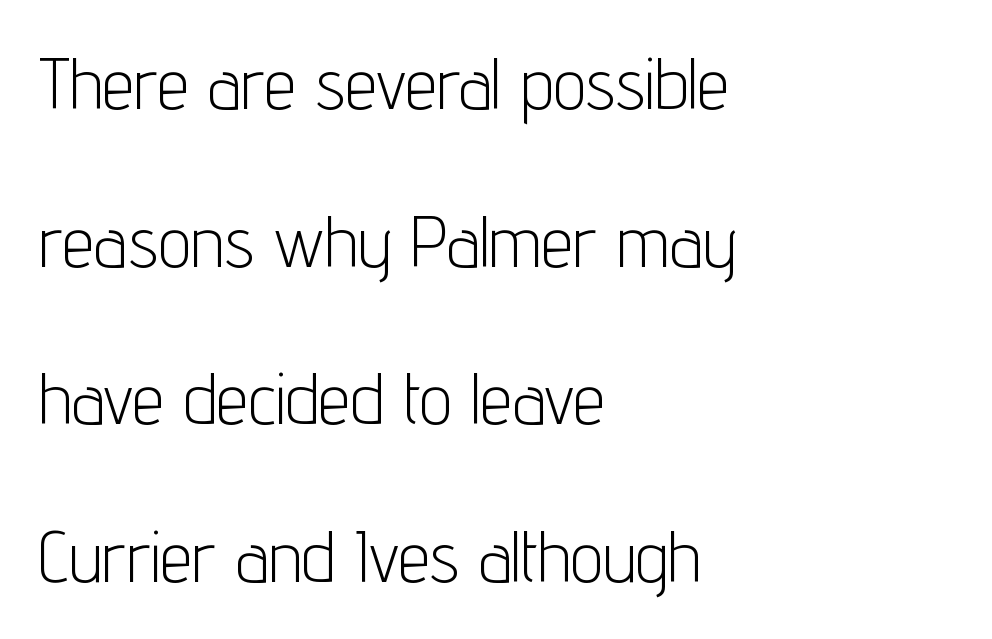
Q: Is the text bold? A: No.
Q: Is the text italic (slanted)? A: No, it is upright.
Q: Is the typeface a serif or a sans-serif typeface? A: Sans-serif.
Q: Is the text underlined? A: No.
Q: How is the paragraph aligned? A: Left-aligned.
Q: Is the spacing between letters normal or unusually wide? A: Normal.
Q: Is the spacing between lines tight, normal or loose? A: Loose.
Q: Width (condensed, normal, or wide)? A: Condensed.
Q: Stroke contrast? A: Low.
Q: x-height? A: Medium.
Q: Monospaced? A: No.
